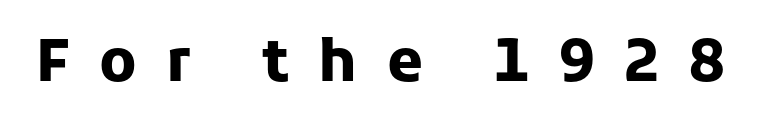
{"serif": "no", "italic": "no", "bold": "yes", "weight": "heavy", "width": "normal", "stroke_contrast": "low", "x_height": "medium", "monospaced": "no", "underline": "no", "letter_spacing": "wide", "letter_spacing_em": 0.5, "glyph_px": 58}
